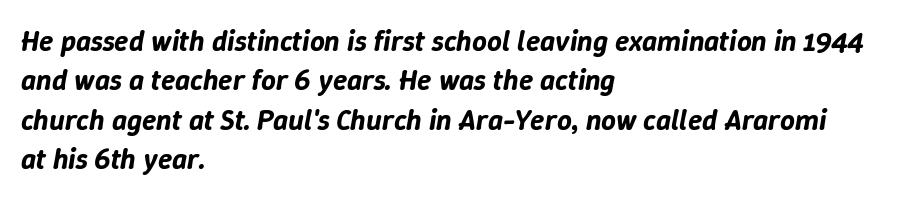
The image shows 29 px text type, italic (leaning right); set left-aligned, normal line spacing (1.36x), normal letter spacing, not underlined; low stroke contrast and a medium x-height.
